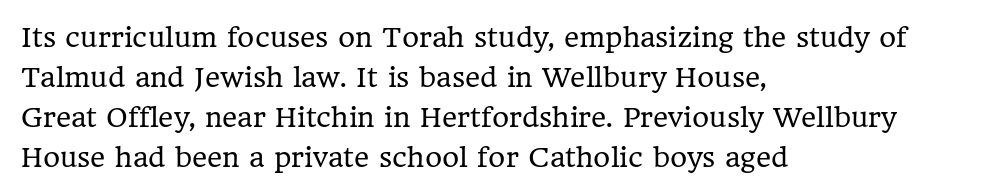
{"italic": "no", "bold": "no", "underline": "no", "align": "left", "line_spacing": "normal", "line_spacing_ratio": 1.54, "letter_spacing": "normal", "letter_spacing_em": 0.0, "glyph_px": 26}
